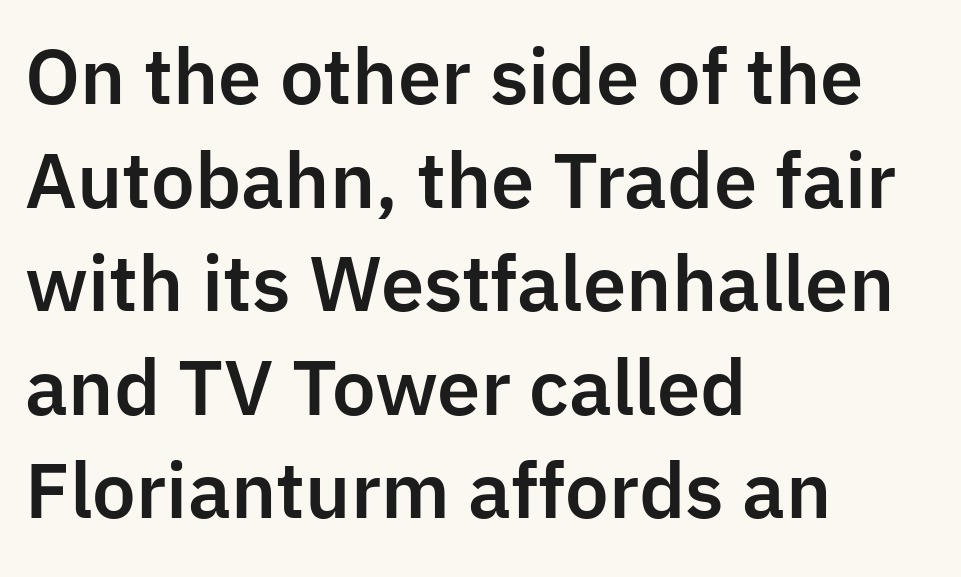
One-word summary of the alignment: left. The letters sit at their default tracking, neither squeezed nor spread. Think of a printed novel: that variable character pitch is what you see here. Words float on clear page, feet unadorned.
